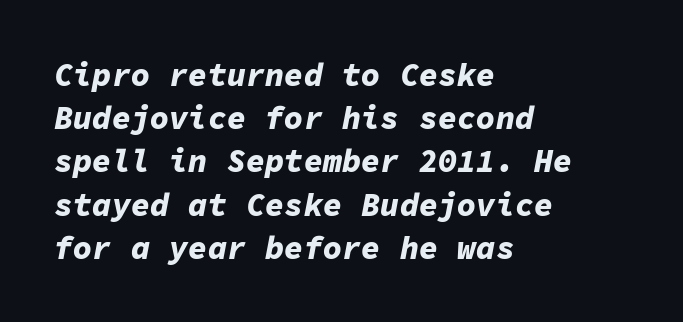
The image shows 32 px bold type, italic (leaning right), monospaced; set left-aligned, normal line spacing (1.35x), normal letter spacing, not underlined; low stroke contrast and a medium x-height.
